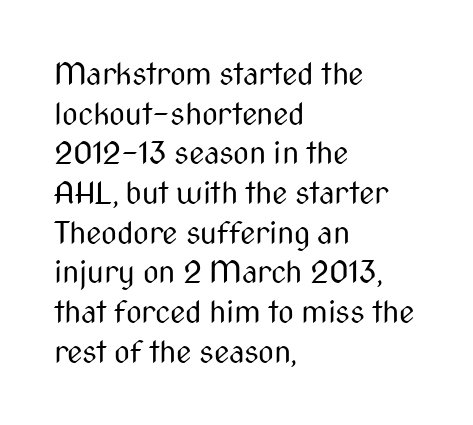
This sample uses a sans-serif face. Nobody drew a line under any word here. Standard letterfit; no display-style spreading of the glyphs. The letterforms sit at book weight or below. Every row of glyphs begins at an identical x-position on the left.
